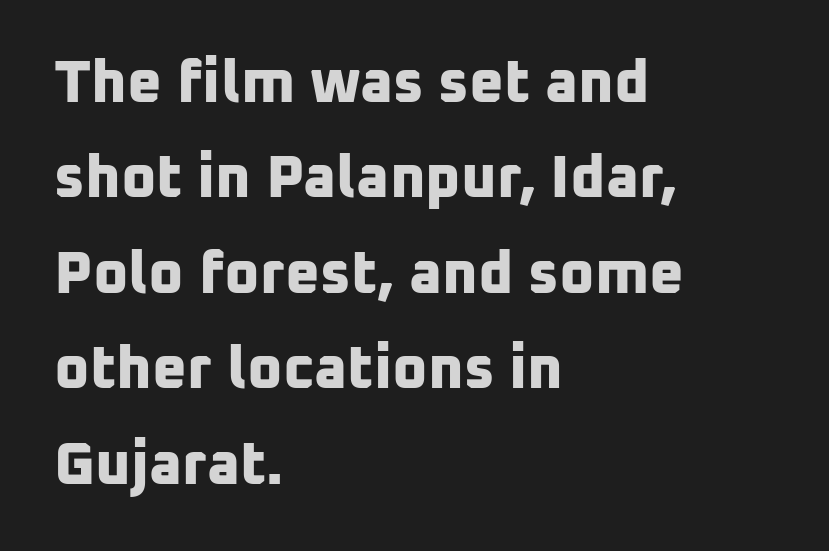
Q: Is the text bold? A: Yes.
Q: Is the typeface a serif or a sans-serif typeface? A: Sans-serif.
Q: Is the text underlined? A: No.
Q: How is the paragraph aligned? A: Left-aligned.
Q: Is the spacing between letters normal or unusually wide? A: Normal.
Q: Is the spacing between lines tight, normal or loose? A: Normal.
Q: Width (condensed, normal, or wide)? A: Normal.
Q: Stroke contrast? A: Low.
Q: x-height? A: Medium.
Q: Monospaced? A: No.
